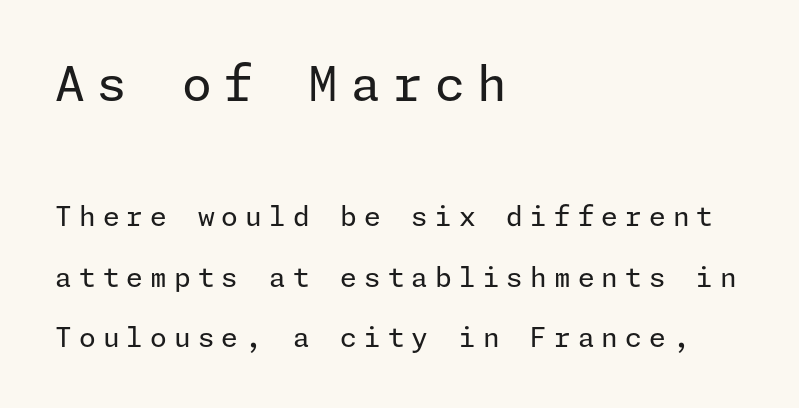
The image shows 48 px regular-weight sans-serif type, upright; set left-aligned, loose line spacing (2.23x), unusually wide letter spacing (+0.26 em), not underlined; the first (top) block is 1.78x larger; low stroke contrast and a medium x-height.
